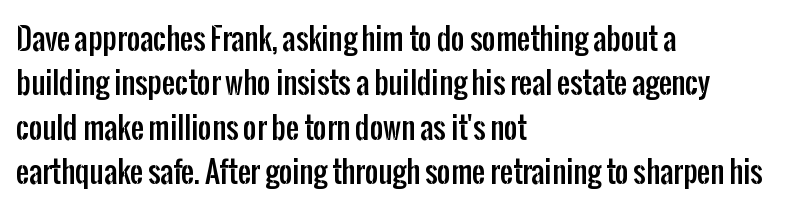
A typesetter would call this proportional, since set widths differ per character. A sans-serif font was chosen for this passage. The gap between lines stays unmarked. Vertical strokes here are truly vertical. Normally led — the rows are evenly, conventionally spaced. The tracking reads as untouched default to a designer's eye.
